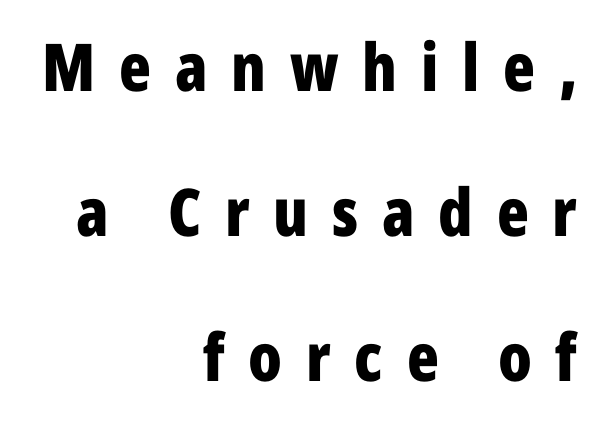
The rendering shows plain stroke endings on the letterforms — a sans-serif design. Every character sits straight up, as roman type does. The rendering uses natural spacing where letterforms have individual widths. Line endings align vertically; line beginnings do not. Glyph-to-glyph distance is far greater than everyday printed text.
